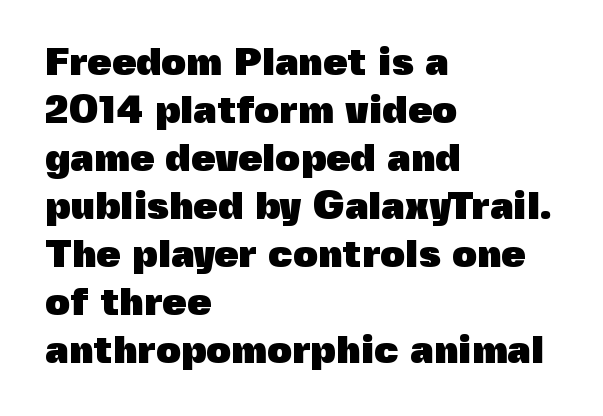
The image shows 39 px heavy sans-serif type, upright; set left-aligned, line spacing 1.23x, normal letter spacing, not underlined; a medium x-height.
